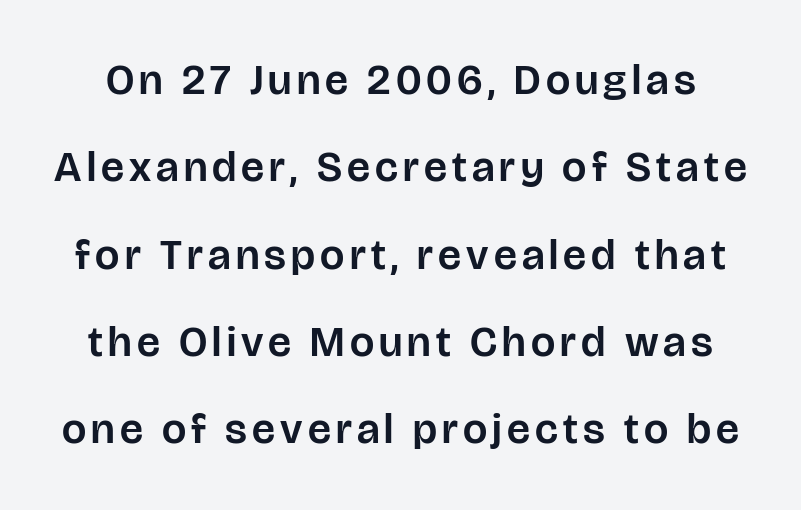
The image shows 43 px sans-serif type, upright; set loose line spacing (2.03x), not underlined; low stroke contrast and a large x-height.
